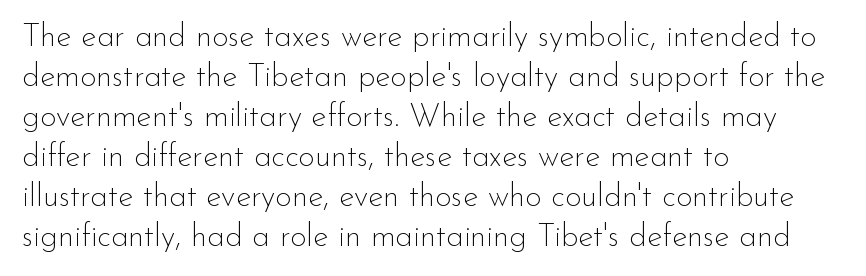
{"serif": "no", "italic": "no", "bold": "no", "weight": "thin", "width": "normal", "stroke_contrast": "low", "x_height": "small", "monospaced": "no", "underline": "no", "align": "left", "line_spacing": "normal", "line_spacing_ratio": 1.25, "letter_spacing": "normal", "letter_spacing_em": 0.0, "glyph_px": 32}
